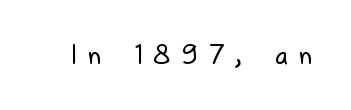
The letters stand upright; this is a roman face. Descenders are the only things crossing below the line. The face used here is rendered with a markedly widened letterfit. The face looks like a standard text weight, possibly lighter.
